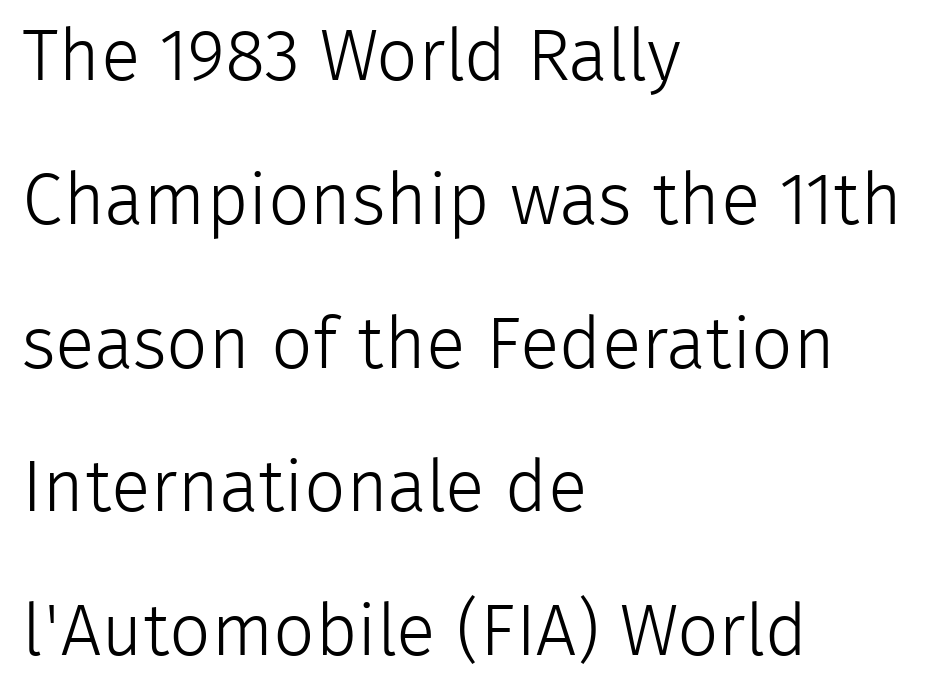
Letters have the restrained weight of plain body copy at most. Is the block centered? No — it sits flush against the left margin. Classification — sans serif. The letterforms sit shoulder to shoulder at normal distance. A typesetter would call this leading open, well beyond the default.
